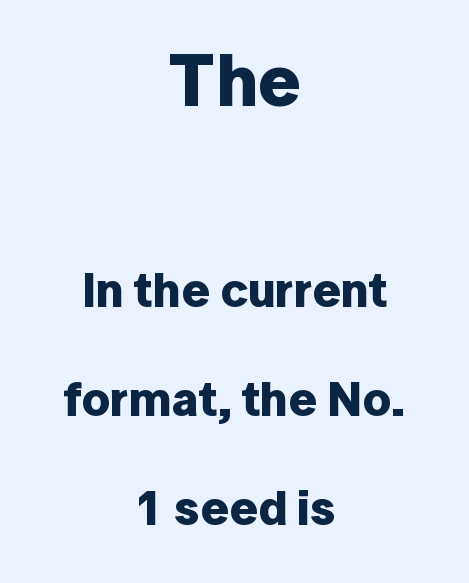
Q: Is the text bold? A: Yes.
Q: Is the text italic (slanted)? A: No, it is upright.
Q: Is the typeface a serif or a sans-serif typeface? A: Sans-serif.
Q: Is the text underlined? A: No.
Q: How is the paragraph aligned? A: Centered.
Q: Is the spacing between letters normal or unusually wide? A: Normal.
Q: Is the spacing between lines tight, normal or loose? A: Loose.
Q: Which block of text is set in a larger size, the first (top) or the second (bottom)? A: The first (top) one.
Q: Width (condensed, normal, or wide)? A: Normal.
Q: Stroke contrast? A: Low.
Q: x-height? A: Medium.
Q: Monospaced? A: No.
